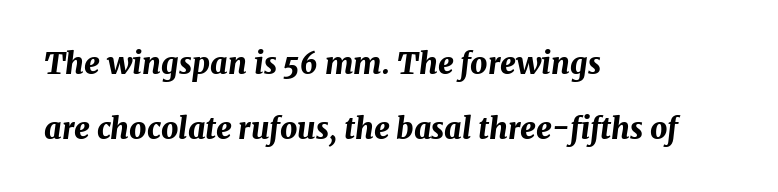
The gap between lines stays unmarked. Looks like regular typesetting: each glyph gets only the width it needs. Italic? Definitely — the glyphs are oblique. Teacher's note: observe the even left margin — that is flush-left alignment. Standard letterfit; no display-style spreading of the glyphs.
